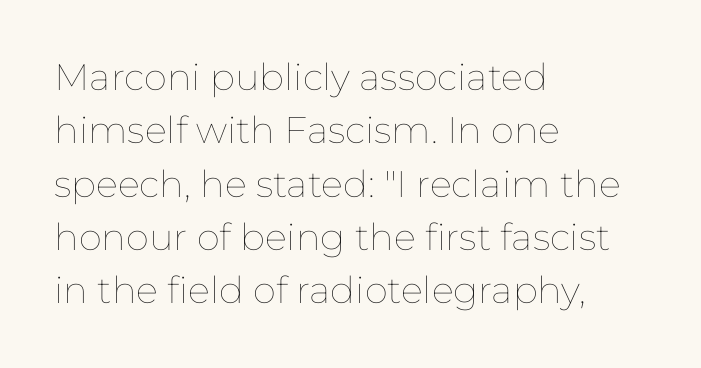
Left-aligned paragraph, ragged on the right. The block of text has a typical density, with ordinary space between rows. Compared with typical body copy, the letter spacing here is the same. Each stroke keeps to a modest, everyday thickness or less. This rendering features lettering with no underline.
